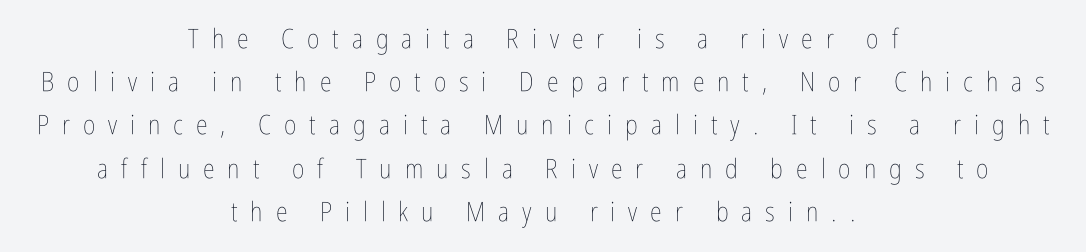
{"italic": "no", "bold": "no", "underline": "no", "align": "center", "line_spacing": "normal", "line_spacing_ratio": 1.6, "letter_spacing": "wide", "letter_spacing_em": 0.48, "glyph_px": 27}
